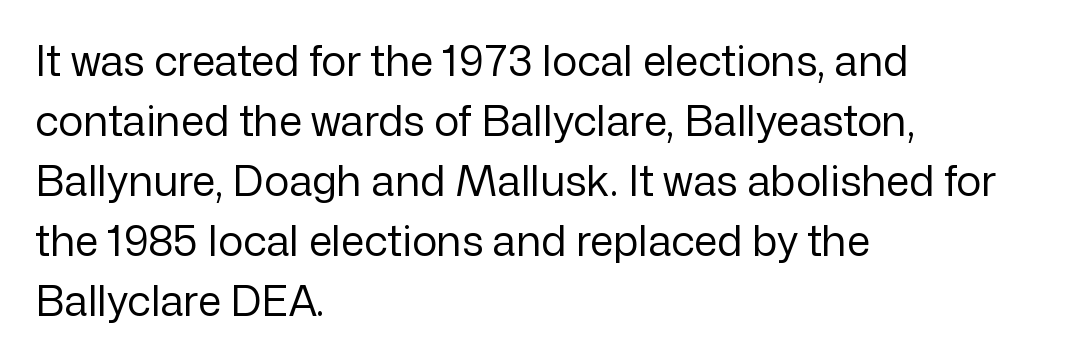
Think of a printed novel: that variable character pitch is what you see here. No word sits above an underline. A typesetter would label this face a sans. Nobody touched the tracking dial on this one.
